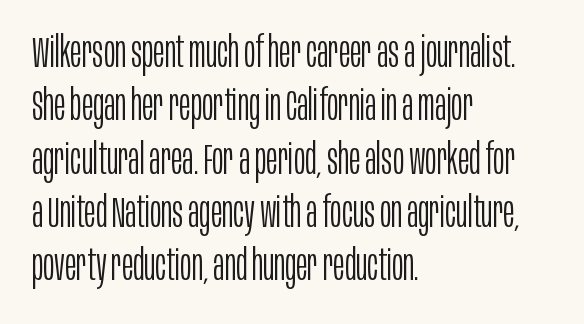
The image shows 43 px light, condensed sans-serif type, upright; set left-aligned, line spacing 1.24x, normal letter spacing, not underlined; low stroke contrast and a large x-height.
